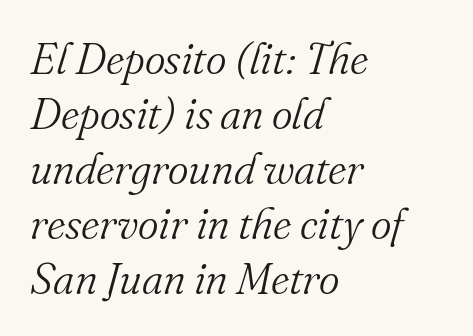
The image shows 44 px light serif type, italic (leaning right); set left-aligned, normal line spacing (1.25x), normal letter spacing, not underlined; medium stroke contrast and a small x-height.
